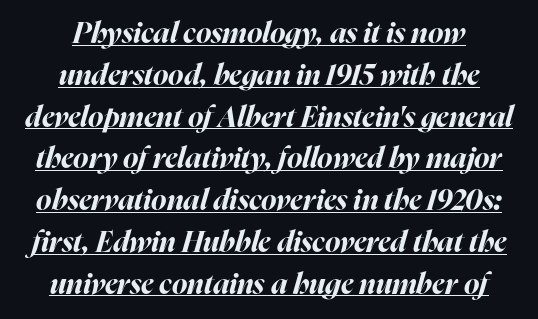
The image shows 29 px bold type, italic (leaning right); set centered, normal line spacing (1.44x), normal letter spacing, underlined; high stroke contrast and a medium x-height.
